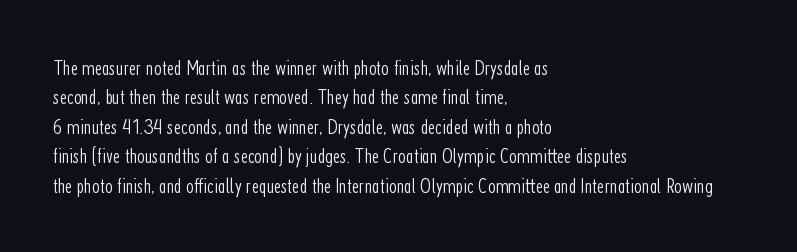
Bare-footed words on every line. Every stem runs plumb, perpendicular to the baseline. The typesetting does not lean heavy: it is not bold. Tracking value appears to be zero — textbook default spacing. The vertical gap from one line to the next is medium.
